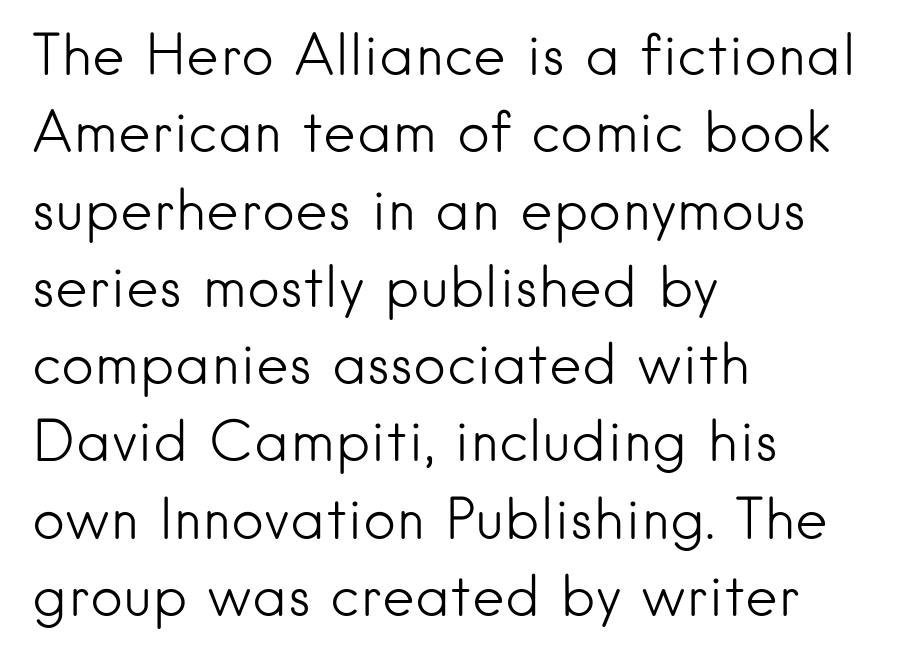
Note: no serifs on the glyphs. The font's upright variant was chosen for this text. Typeset ragged right — the left edge is the straight one. Glyph-to-glyph distance matches everyday printed text. Check the space under the baseline: it is left empty.
